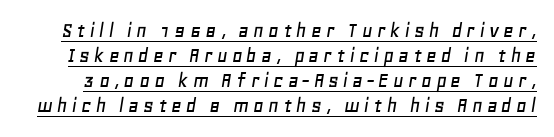
The block of text is dense from top to bottom, with scant space between rows. This rendering features underlined lettering. You can tell it's italic because the verticals aren't actually vertical.
